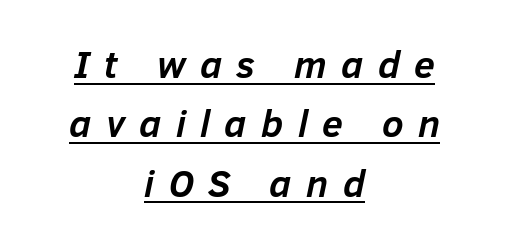
Q: Is the text bold? A: Yes.
Q: Is the text italic (slanted)? A: Yes, it leans right by about 12 degrees.
Q: Is the text underlined? A: Yes.
Q: How is the paragraph aligned? A: Centered.
Q: Is the spacing between letters normal or unusually wide? A: Unusually wide.
Q: Is the spacing between lines tight, normal or loose? A: Normal.
Q: Width (condensed, normal, or wide)? A: Normal.
Q: Stroke contrast? A: Low.
Q: x-height? A: Medium.
Q: Monospaced? A: No.
